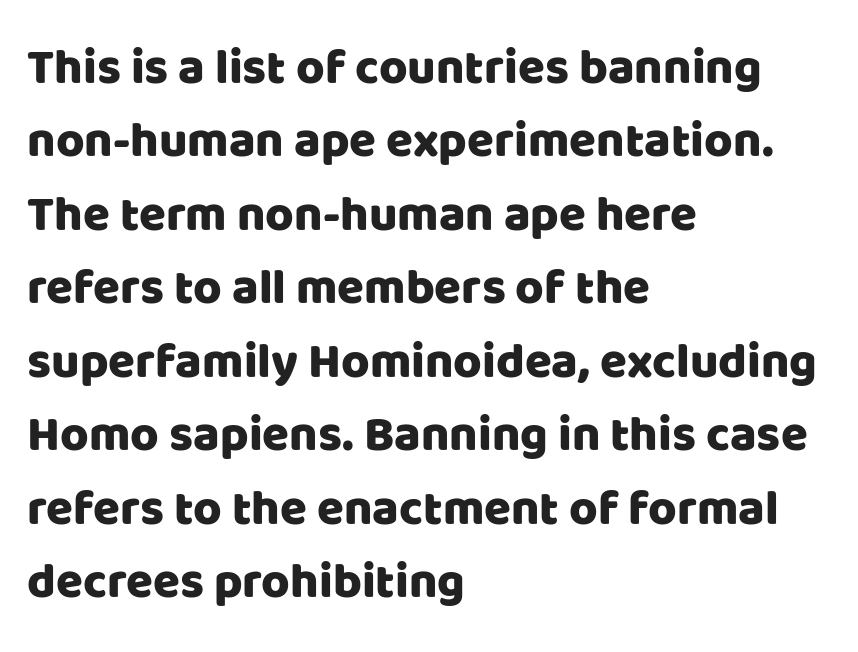
The image shows 49 px sans-serif type, upright; set left-aligned, normal line spacing (1.5x), normal letter spacing, not underlined; low stroke contrast and a large x-height.
